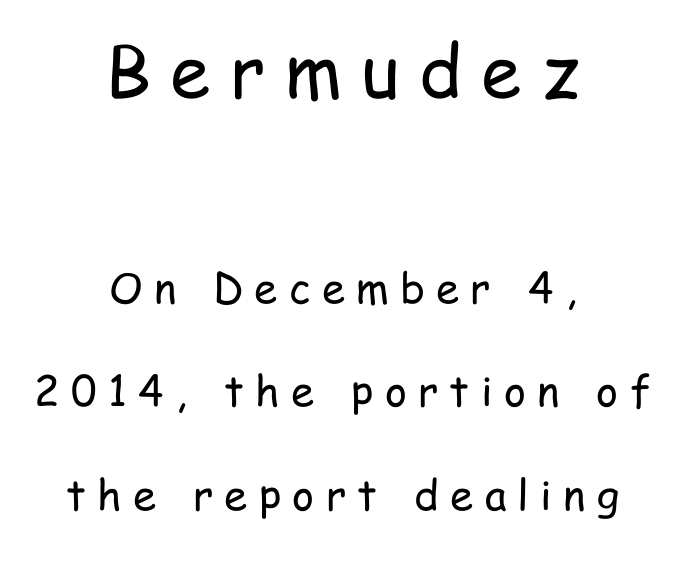
The image shows 73 px regular-weight, condensed sans-serif type, upright; set centered, loose line spacing (2.46x), unusually wide letter spacing (+0.27 em), not underlined; the first (top) block is 1.74x larger; low stroke contrast and a medium x-height.
